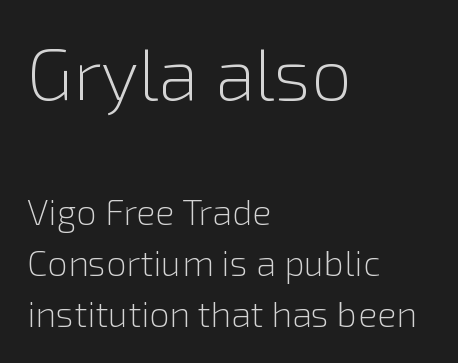
The image shows 73 px light sans-serif type, upright; set left-aligned, normal line spacing (1.42x), normal letter spacing, not underlined; the first (top) block is 2.03x larger; low stroke contrast and a medium x-height.
